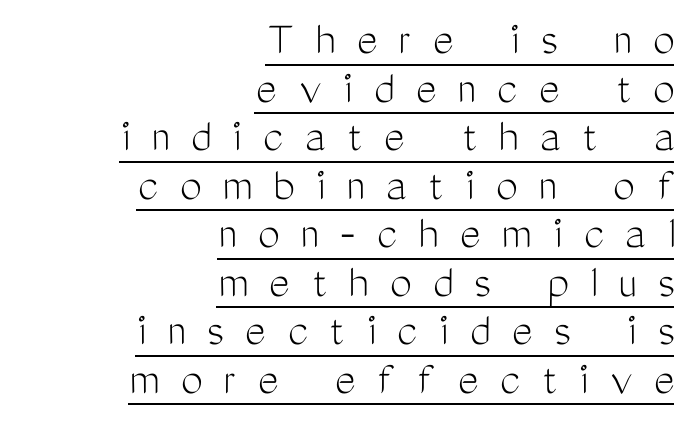
{"serif": "no", "italic": "no", "bold": "no", "weight": "light", "width": "condensed", "stroke_contrast": "medium", "x_height": "medium", "monospaced": "no", "underline": "yes", "align": "right", "line_spacing": "tight", "line_spacing_ratio": 0.99, "letter_spacing": "wide", "letter_spacing_em": 0.44, "glyph_px": 49}
